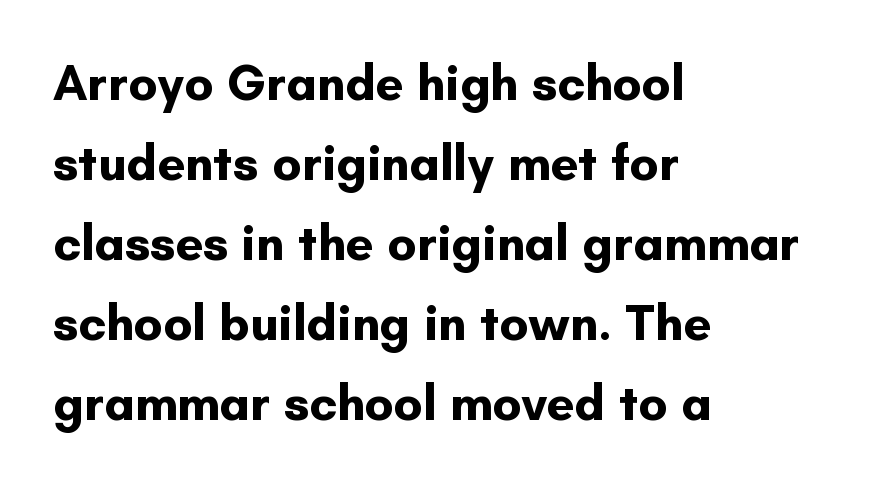
The image shows 50 px bold sans-serif type, upright; set left-aligned, normal line spacing (1.6x), normal letter spacing, not underlined; low stroke contrast and a small x-height.
